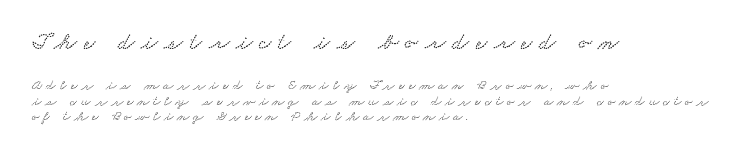
{"underline": "no", "align": "left", "line_spacing": "tight", "line_spacing_ratio": 1.14, "letter_spacing": "wide", "letter_spacing_em": 0.28, "larger_block": "first", "size_ratio": 1.71, "glyph_px": 24}
